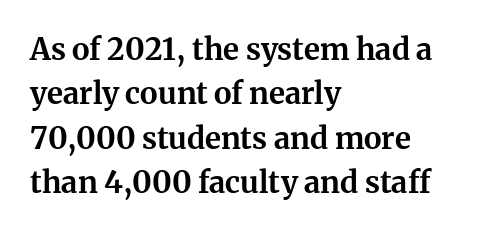
Q: Is the text bold? A: Yes.
Q: Is the text italic (slanted)? A: No, it is upright.
Q: Is the typeface a serif or a sans-serif typeface? A: Serif.
Q: Is the text underlined? A: No.
Q: How is the paragraph aligned? A: Left-aligned.
Q: Is the spacing between letters normal or unusually wide? A: Normal.
Q: Is the spacing between lines tight, normal or loose? A: Normal.
Q: Width (condensed, normal, or wide)? A: Normal.
Q: Stroke contrast? A: Medium.
Q: x-height? A: Medium.
Q: Monospaced? A: No.
